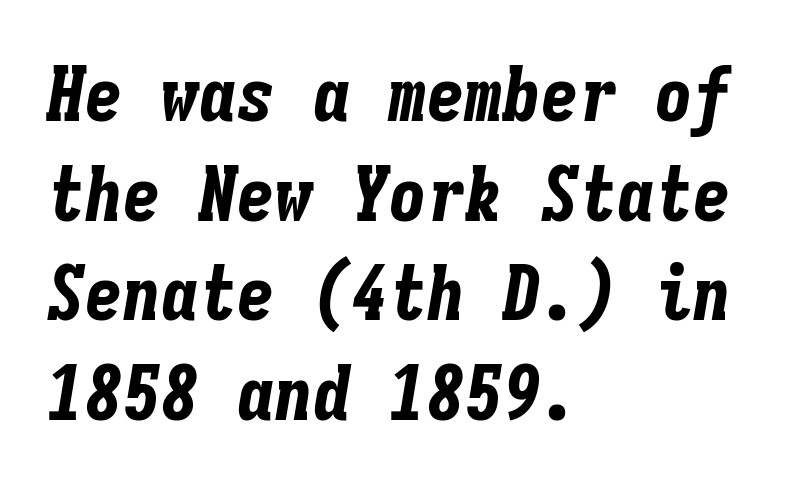
The image shows 76 px bold, condensed type, italic (leaning right), monospaced; set left-aligned, normal line spacing (1.31x), normal letter spacing, not underlined; low stroke contrast and a medium x-height.
